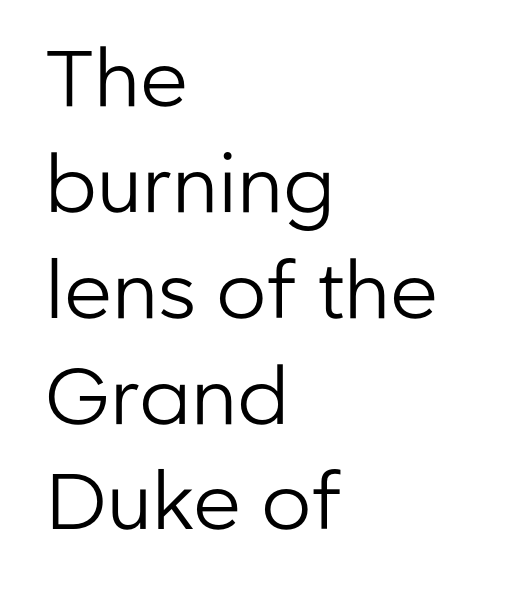
{"serif": "no", "italic": "no", "bold": "no", "weight": "regular", "width": "normal", "stroke_contrast": "low", "x_height": "medium", "monospaced": "no", "underline": "no", "align": "left", "line_spacing": "normal", "line_spacing_ratio": 1.34, "letter_spacing": "normal", "letter_spacing_em": 0.0, "glyph_px": 79}
